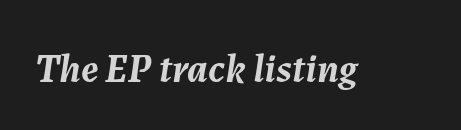
Q: Is the text bold? A: Yes.
Q: Is the text italic (slanted)? A: Yes, it leans right by about 7 degrees.
Q: Is the text underlined? A: No.
Q: Is the spacing between letters normal or unusually wide? A: Normal.
Q: Width (condensed, normal, or wide)? A: Normal.
Q: Stroke contrast? A: Medium.
Q: x-height? A: Medium.
Q: Monospaced? A: No.
